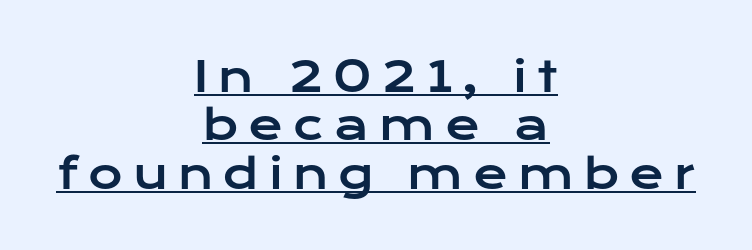
{"serif": "no", "italic": "no", "width": "wide", "stroke_contrast": "low", "x_height": "medium", "monospaced": "no", "underline": "yes", "align": "center", "line_spacing": "tight", "line_spacing_ratio": 1.15, "letter_spacing": "wide", "letter_spacing_em": 0.24, "glyph_px": 42}
